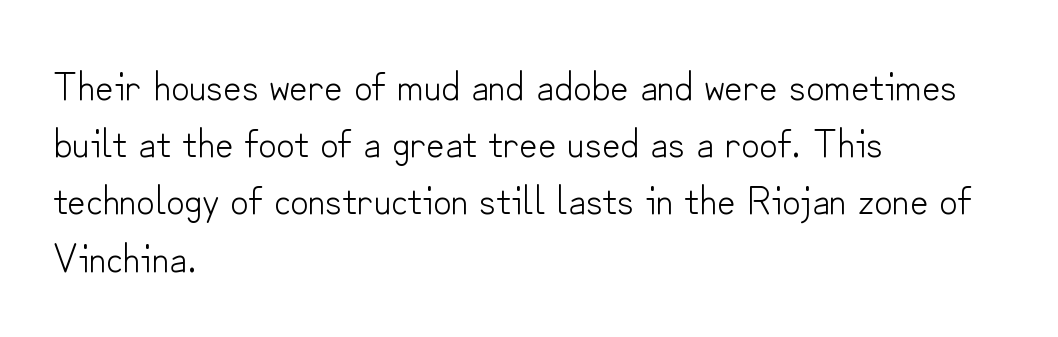
{"serif": "no", "italic": "no", "bold": "no", "weight": "light", "width": "normal", "stroke_contrast": "low", "x_height": "small", "monospaced": "no", "underline": "no", "align": "left", "line_spacing": "normal", "line_spacing_ratio": 1.43, "letter_spacing": "normal", "letter_spacing_em": 0.0, "glyph_px": 40}
